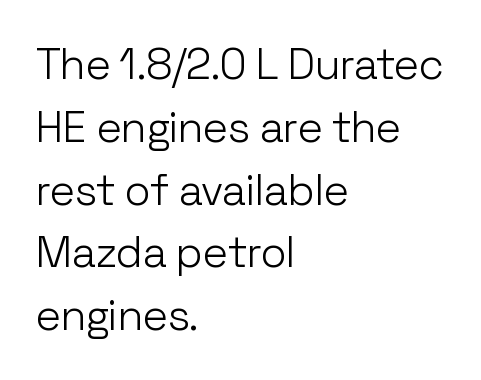
Bold? No — there's no thickening of the strokes. No italicization has been applied; the sample stays upright. Beneath every word, the page is bare. The designer went with a sans here, leaving each stem footless. Tracking here is standard; glyphs follow each other at the usual distance. The paragraph has a hard left edge and a soft right edge.
